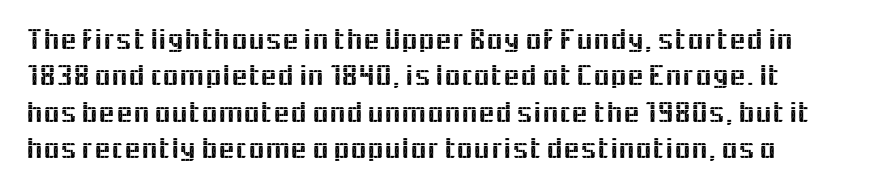
This sample uses an upright cut, with every glyph sitting square on the baseline. You can tell from the bare stems that sans-serif type was used. There is no visible air inserted between adjacent glyphs. The passage shown is typed in a proportional face where columns would drift. Only glyphs here, with clear space below each row.
